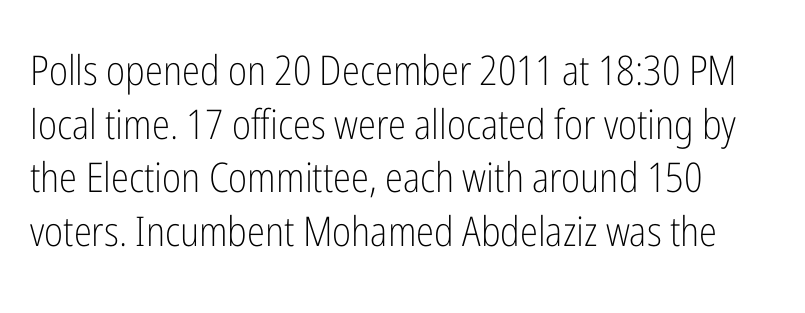
The image shows 41 px light, condensed sans-serif type, upright; set normal line spacing (1.31x), normal letter spacing, not underlined; low stroke contrast and a medium x-height.
